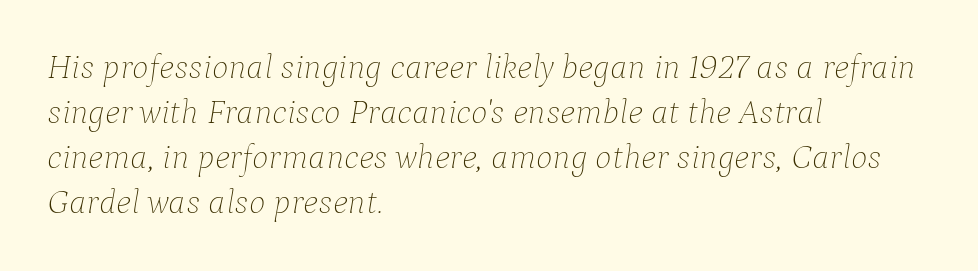
The image shows 35 px thin type, italic (leaning right); set left-aligned, normal line spacing (1.29x), normal letter spacing, not underlined; low stroke contrast and a medium x-height.
